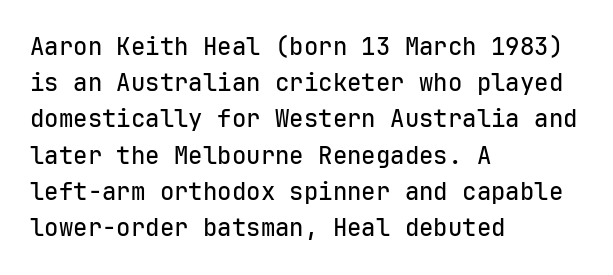
The image shows 24 px text type, upright; set left-aligned, normal line spacing (1.51x), normal letter spacing, not underlined.
